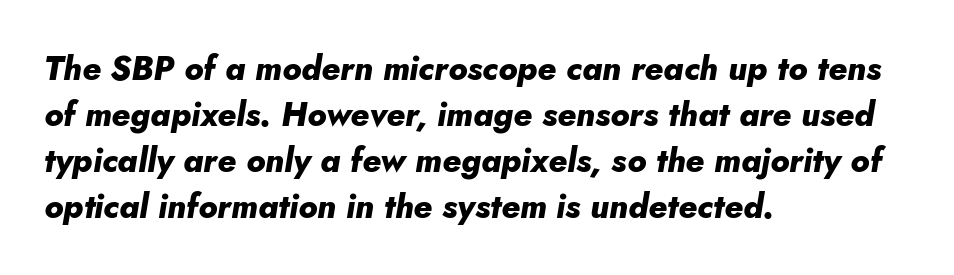
Q: Is the text bold? A: Yes.
Q: Is the text italic (slanted)? A: Yes, it leans right by about 5 degrees.
Q: Is the text underlined? A: No.
Q: How is the paragraph aligned? A: Left-aligned.
Q: Is the spacing between letters normal or unusually wide? A: Normal.
Q: Is the spacing between lines tight, normal or loose? A: Normal.
Q: Width (condensed, normal, or wide)? A: Normal.
Q: Stroke contrast? A: Low.
Q: x-height? A: Small.
Q: Monospaced? A: No.
